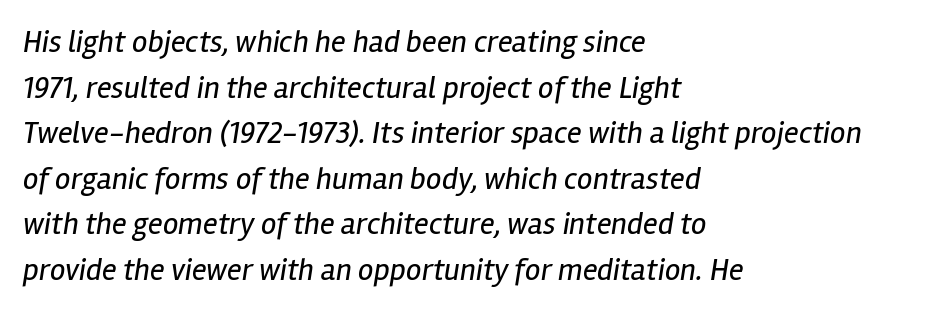
{"italic": "yes", "lean": "right", "slant_degrees": 12, "bold": "no", "weight": "regular", "width": "condensed", "stroke_contrast": "low", "x_height": "medium", "monospaced": "no", "underline": "no", "align": "left", "line_spacing": "normal", "line_spacing_ratio": 1.47, "letter_spacing": "normal", "letter_spacing_em": 0.0, "glyph_px": 31}
